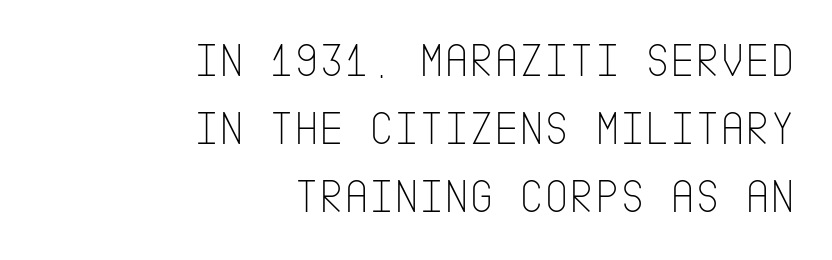
{"serif": "no", "italic": "no", "bold": "no", "weight": "thin", "width": "condensed", "stroke_contrast": "low", "x_height": "large", "underline": "no", "align": "right", "line_spacing": "normal", "line_spacing_ratio": 1.42, "letter_spacing": "normal", "letter_spacing_em": 0.0, "glyph_px": 48}
